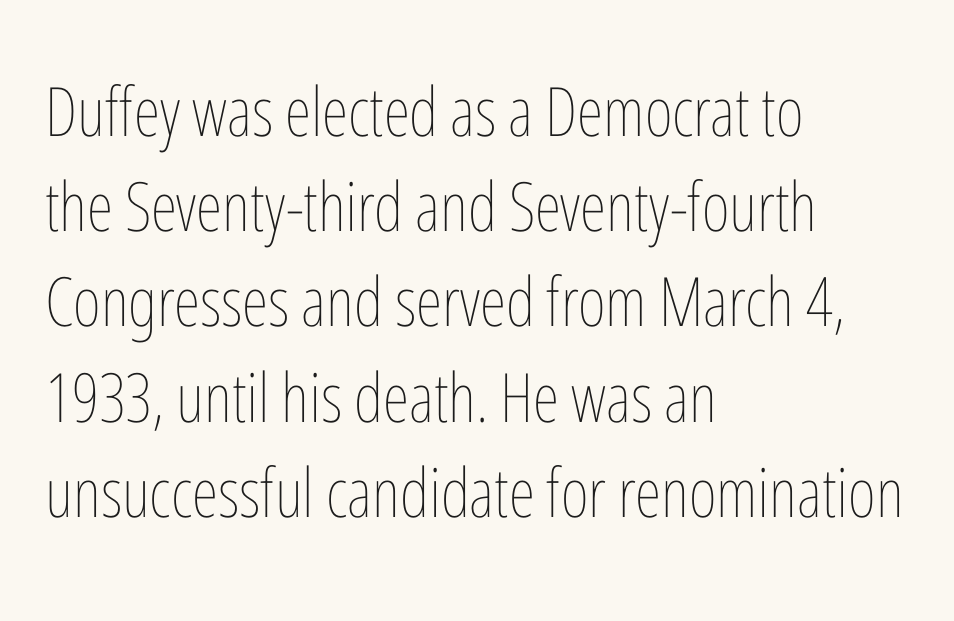
Is this a fixed-width face? No — the glyphs have proportional, varying widths. Vertically, the passage feels balanced, rows spaced as you'd expect. In CSS terms this would be text-align: left. The letters stand straight up with perfectly vertical stems.
